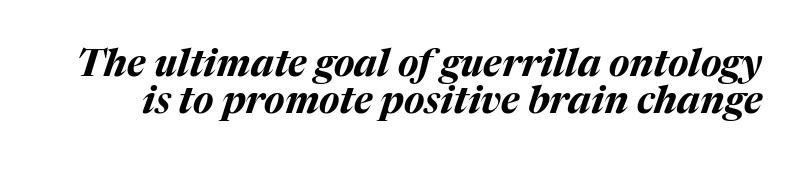
Q: Is the text bold? A: Yes.
Q: Is the text italic (slanted)? A: Yes, it leans right by about 17 degrees.
Q: Is the text underlined? A: No.
Q: Is the spacing between letters normal or unusually wide? A: Normal.
Q: Is the spacing between lines tight, normal or loose? A: Tight.
Q: Width (condensed, normal, or wide)? A: Normal.
Q: Stroke contrast? A: Medium.
Q: x-height? A: Medium.
Q: Monospaced? A: No.
